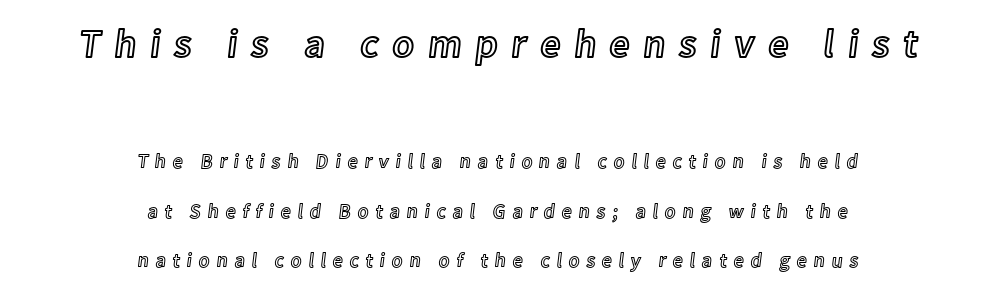
Baseline-to-baseline distance is far greater than the letter height. Typeset on center — no edge is straight. Lines of text with bare space underneath.
